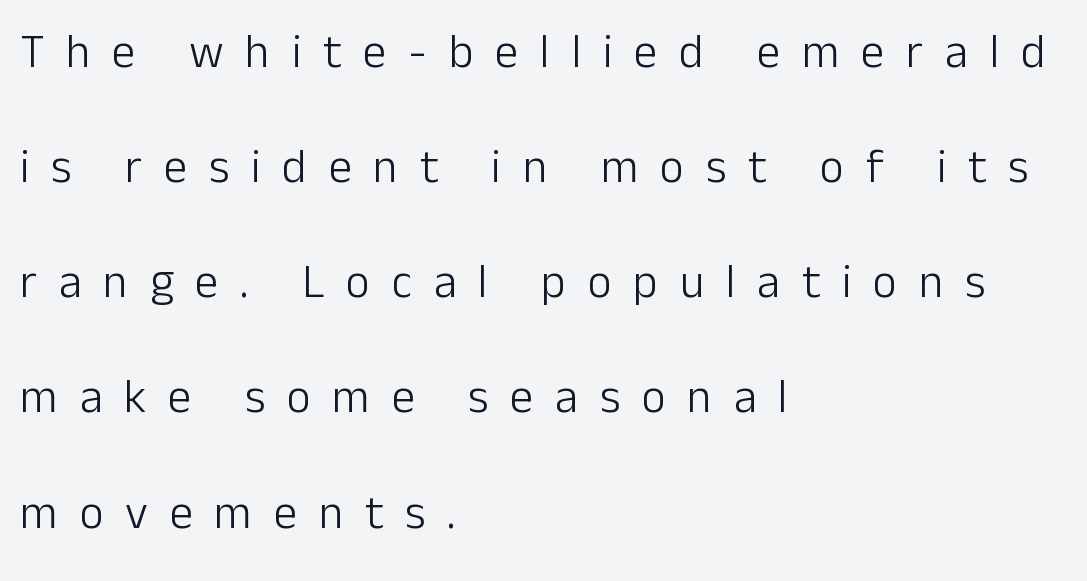
Q: Is the text bold? A: No.
Q: Is the text italic (slanted)? A: No, it is upright.
Q: Is the typeface a serif or a sans-serif typeface? A: Sans-serif.
Q: Is the text underlined? A: No.
Q: How is the paragraph aligned? A: Left-aligned.
Q: Is the spacing between letters normal or unusually wide? A: Unusually wide.
Q: Is the spacing between lines tight, normal or loose? A: Loose.
Q: Width (condensed, normal, or wide)? A: Normal.
Q: Stroke contrast? A: Low.
Q: x-height? A: Medium.
Q: Monospaced? A: No.
